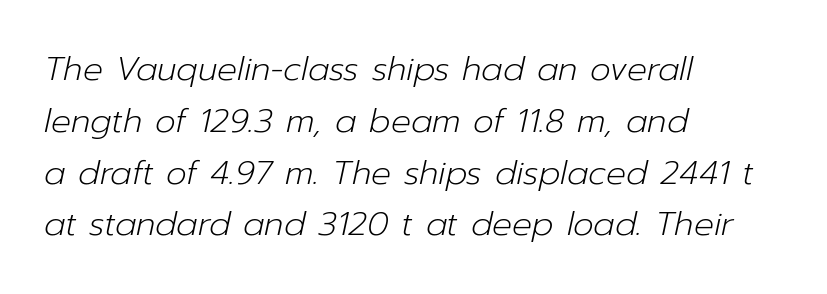
The image shows 33 px light type, italic (leaning right); set left-aligned, normal line spacing (1.57x), normal letter spacing, not underlined; low stroke contrast and a medium x-height.
